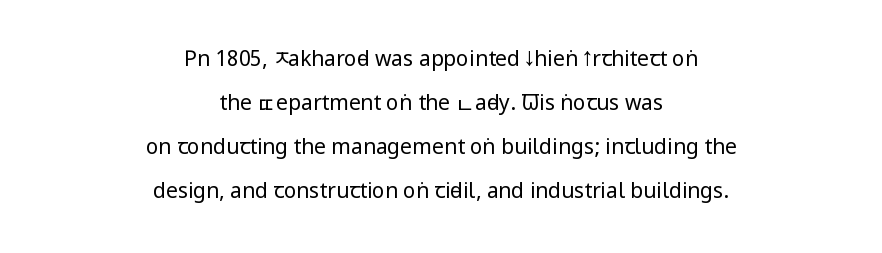
{"italic": "no", "bold": "no", "underline": "no", "align": "center", "line_spacing": "loose", "line_spacing_ratio": 2.09, "letter_spacing": "normal", "letter_spacing_em": 0.0, "glyph_px": 21}
